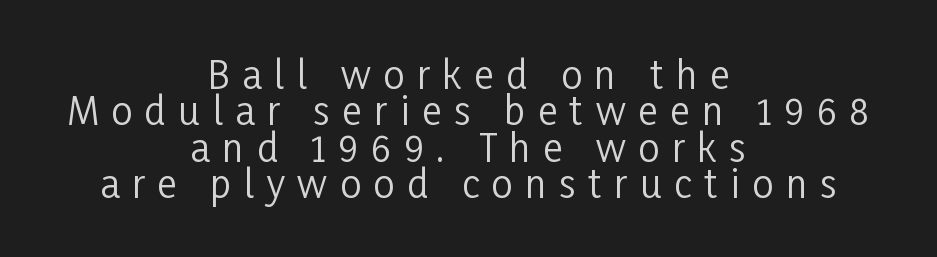
{"serif": "no", "italic": "no", "bold": "no", "weight": "regular", "width": "condensed", "stroke_contrast": "low", "x_height": "medium", "monospaced": "no", "underline": "no", "align": "center", "line_spacing": "tight", "line_spacing_ratio": 0.96, "letter_spacing": "wide", "letter_spacing_em": 0.33, "glyph_px": 38}
